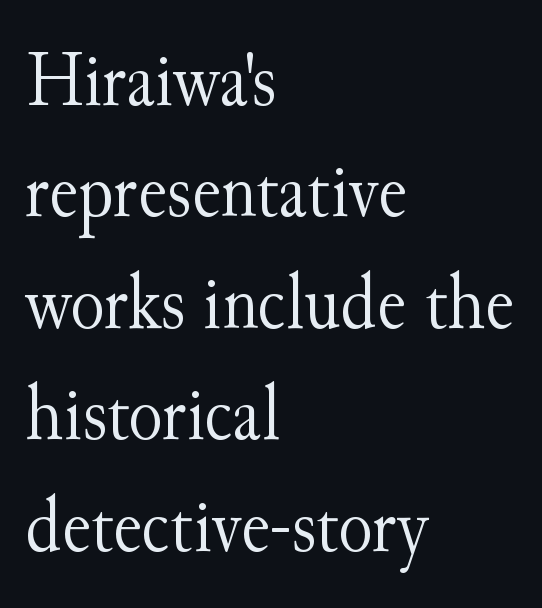
The image shows 79 px light serif type, upright; set left-aligned, normal line spacing (1.41x), normal letter spacing, not underlined; medium stroke contrast and a small x-height.
